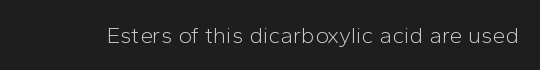
The type is set solid horizontally, with unmodified tracking. Words float on clear page, feet unadorned. A quiet, ordinary-to-light weight characterises the typeface. The type sits square on the baseline with zero lean.
